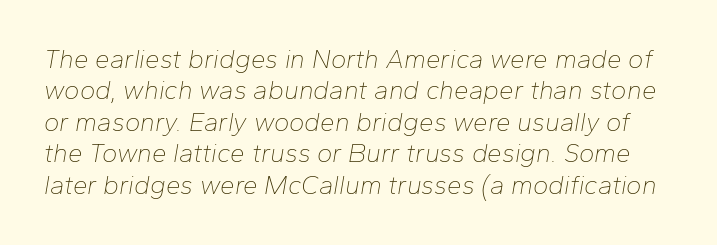
Descenders hang freely into open space. On a weight scale, this lands at 450 or below. The font's italic variant was chosen for this text. The horizontal fit of the characters is conventional and even.
